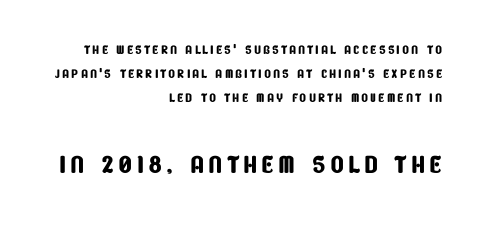
{"serif": "no", "width": "condensed", "stroke_contrast": "low", "x_height": "large", "monospaced": "no", "underline": "no", "align": "right", "line_spacing": "normal", "line_spacing_ratio": 1.34, "larger_block": "second", "size_ratio": 2.0, "glyph_px": 36}
